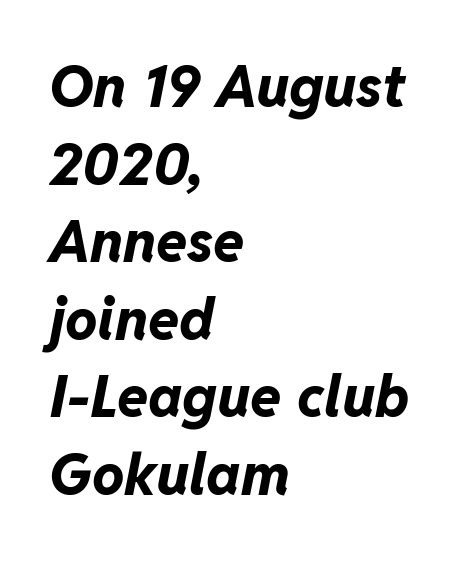
The image shows 57 px bold type, italic (leaning right); set left-aligned, normal line spacing (1.36x), normal letter spacing, not underlined; low stroke contrast and a medium x-height.
